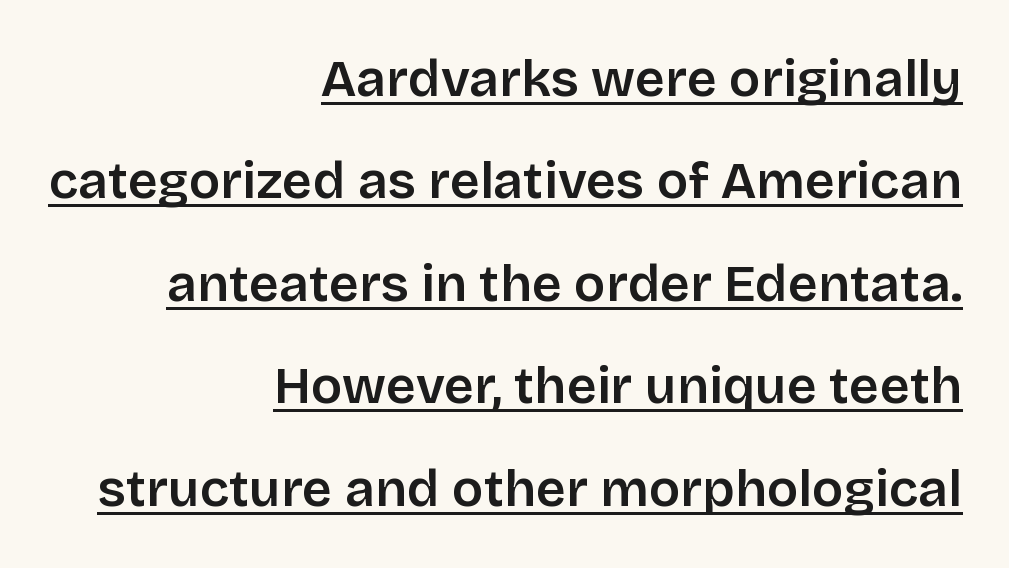
The image shows 52 px semibold sans-serif type, upright; set right-aligned, loose line spacing (1.97x), normal letter spacing, underlined; low stroke contrast and a large x-height.
